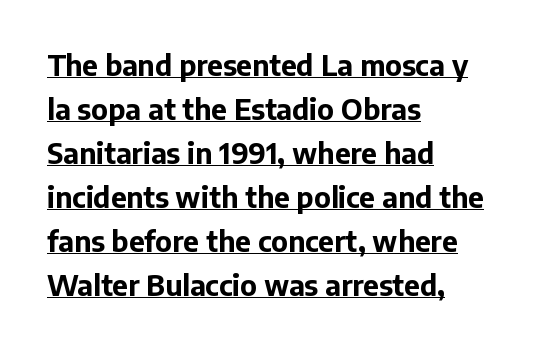
Q: Is the text bold? A: Yes.
Q: Is the text italic (slanted)? A: No, it is upright.
Q: Is the typeface a serif or a sans-serif typeface? A: Sans-serif.
Q: Is the text underlined? A: Yes.
Q: How is the paragraph aligned? A: Left-aligned.
Q: Is the spacing between letters normal or unusually wide? A: Normal.
Q: Is the spacing between lines tight, normal or loose? A: Normal.
Q: Width (condensed, normal, or wide)? A: Normal.
Q: Stroke contrast? A: Low.
Q: x-height? A: Medium.
Q: Monospaced? A: No.
